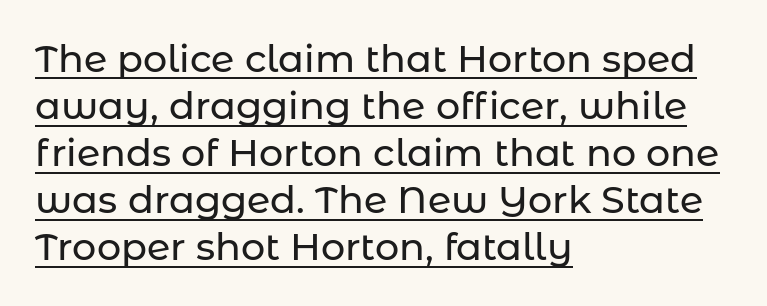
{"serif": "no", "italic": "no", "width": "normal", "stroke_contrast": "low", "x_height": "medium", "monospaced": "no", "underline": "yes", "align": "left", "line_spacing_ratio": 1.24, "letter_spacing": "normal", "letter_spacing_em": 0.0, "glyph_px": 38}
